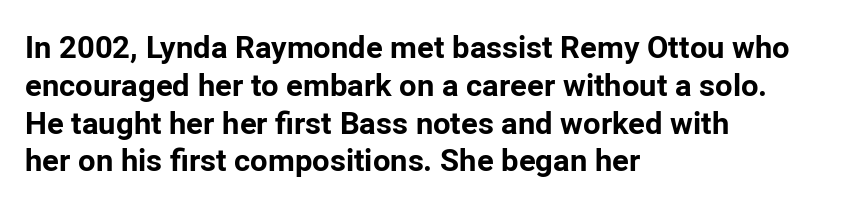
{"serif": "no", "italic": "no", "bold": "yes", "weight": "bold", "width": "normal", "stroke_contrast": "low", "x_height": "medium", "monospaced": "no", "underline": "no", "align": "left", "line_spacing_ratio": 1.22, "letter_spacing": "normal", "letter_spacing_em": 0.0, "glyph_px": 31}
